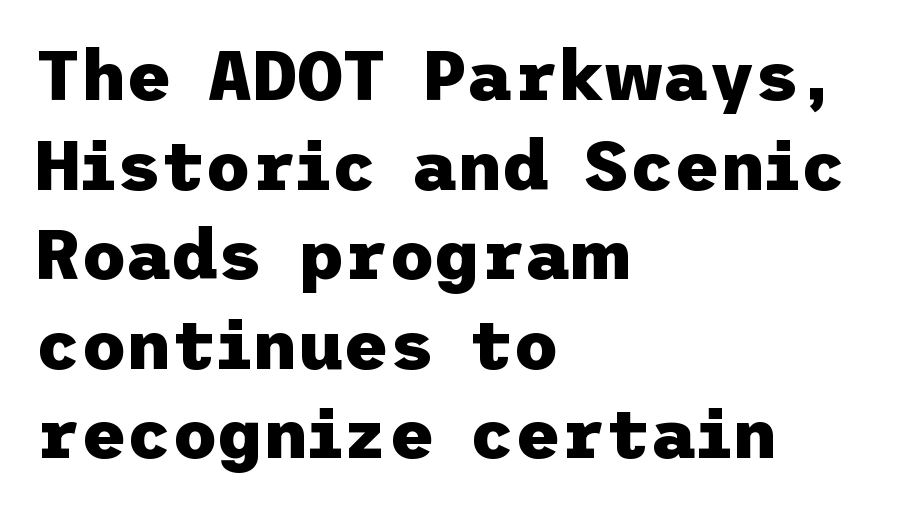
{"serif": "no", "italic": "no", "bold": "yes", "weight": "heavy", "width": "normal", "stroke_contrast": "low", "x_height": "medium", "underline": "no", "align": "left", "line_spacing": "normal", "line_spacing_ratio": 1.28, "letter_spacing": "normal", "letter_spacing_em": 0.0, "glyph_px": 70}
